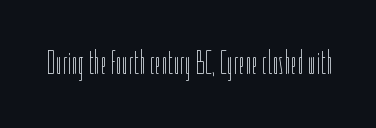
{"italic": "no", "bold": "no", "weight": "thin", "width": "condensed", "stroke_contrast": "low", "x_height": "medium", "monospaced": "no", "underline": "no", "letter_spacing": "normal", "letter_spacing_em": 0.0, "glyph_px": 33}
